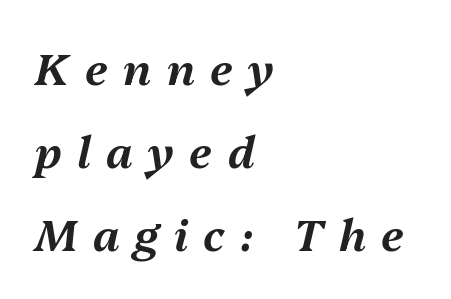
Letter spacing: wide. Italic: yes, the glyphs are oblique. Note the varied advance widths — an 'i' is clearly narrower than an 'm'. Bare-footed words on every line. The rag falls on the right side of this text block.
